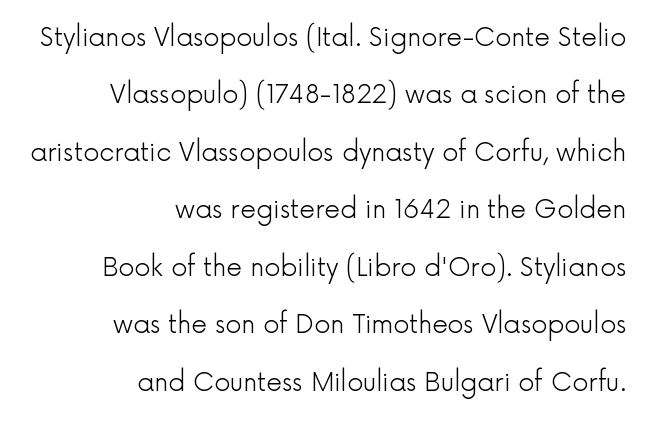
The strip under each line holds only bare page. Ink coverage per letter is moderate at most. Here the glyphs are tracked normally, forming tight word shapes. How would I describe the line gaps? Wide and relaxed. Unlike italic type, these characters show no tilt at all.
